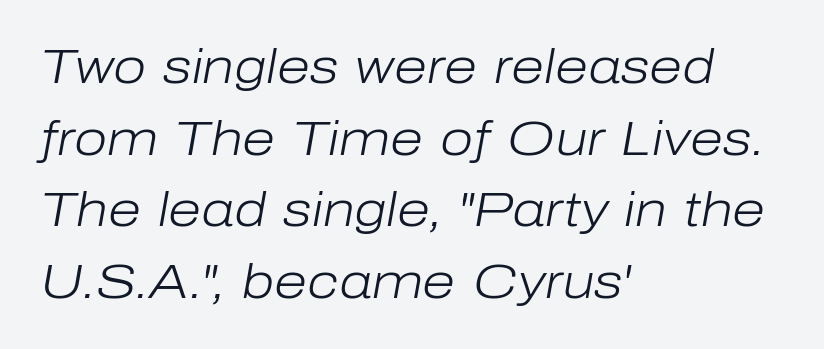
{"italic": "yes", "lean": "right", "slant_degrees": 10, "bold": "no", "weight": "light", "width": "normal", "stroke_contrast": "low", "x_height": "medium", "monospaced": "no", "underline": "no", "align": "left", "line_spacing": "normal", "line_spacing_ratio": 1.49, "letter_spacing": "normal", "letter_spacing_em": 0.0, "glyph_px": 48}
